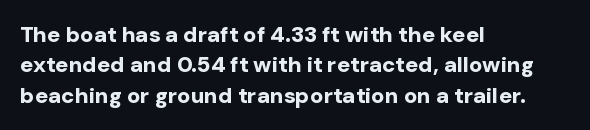
The image shows 22 px bold type, upright; set left-aligned, normal line spacing (1.38x), normal letter spacing, not underlined.
